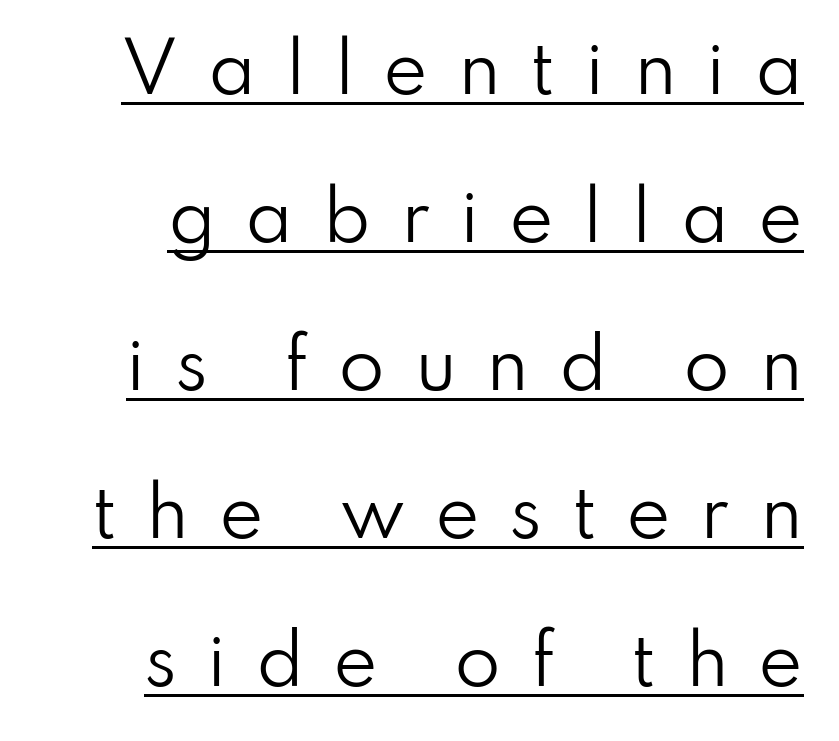
Q: Is the text bold? A: No.
Q: Is the text italic (slanted)? A: No, it is upright.
Q: Is the typeface a serif or a sans-serif typeface? A: Sans-serif.
Q: Is the text underlined? A: Yes.
Q: Is the spacing between letters normal or unusually wide? A: Unusually wide.
Q: Is the spacing between lines tight, normal or loose? A: Loose.
Q: Width (condensed, normal, or wide)? A: Normal.
Q: Stroke contrast? A: Low.
Q: x-height? A: Small.
Q: Monospaced? A: No.
